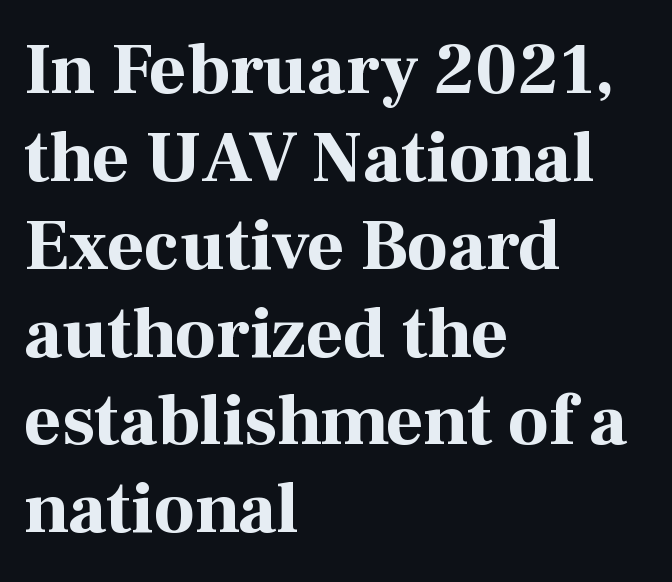
The image shows 72 px bold serif type, upright; set left-aligned, line spacing 1.22x, normal letter spacing, not underlined; high stroke contrast and a medium x-height.
